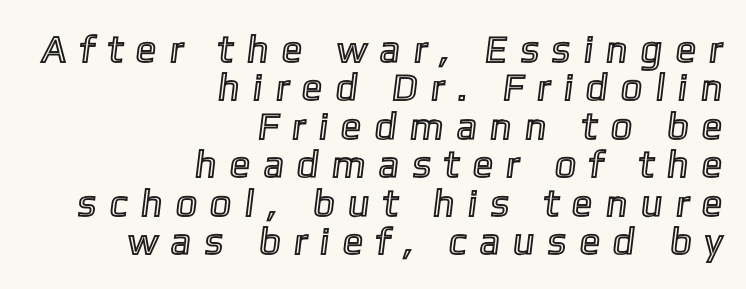
Q: Is the text underlined? A: No.
Q: How is the paragraph aligned? A: Right-aligned.
Q: Is the spacing between letters normal or unusually wide? A: Unusually wide.
Q: Is the spacing between lines tight, normal or loose? A: Tight.
Q: Width (condensed, normal, or wide)? A: Condensed.
Q: x-height? A: Medium.
Q: Monospaced? A: No.
